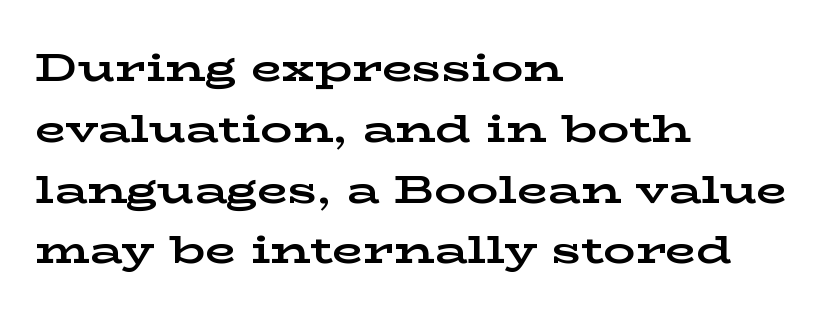
Q: Is the text bold? A: Yes.
Q: Is the text italic (slanted)? A: No, it is upright.
Q: Is the typeface a serif or a sans-serif typeface? A: Serif.
Q: Is the text underlined? A: No.
Q: How is the paragraph aligned? A: Left-aligned.
Q: Is the spacing between letters normal or unusually wide? A: Normal.
Q: Is the spacing between lines tight, normal or loose? A: Normal.
Q: Width (condensed, normal, or wide)? A: Wide.
Q: Stroke contrast? A: Low.
Q: x-height? A: Medium.
Q: Monospaced? A: No.
